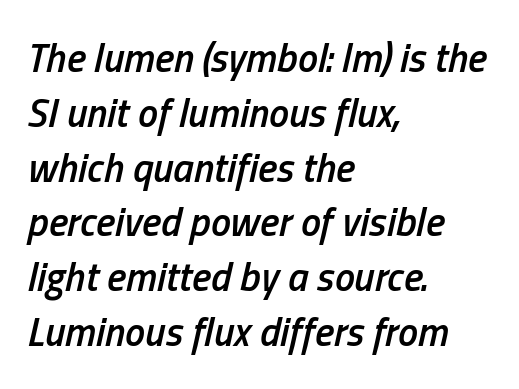
Q: Is the text bold? A: Semi-bold.
Q: Is the text italic (slanted)? A: Yes, it leans right by about 13 degrees.
Q: Is the text underlined? A: No.
Q: How is the paragraph aligned? A: Left-aligned.
Q: Is the spacing between letters normal or unusually wide? A: Normal.
Q: Is the spacing between lines tight, normal or loose? A: Normal.
Q: Width (condensed, normal, or wide)? A: Condensed.
Q: Stroke contrast? A: Low.
Q: x-height? A: Medium.
Q: Monospaced? A: No.
